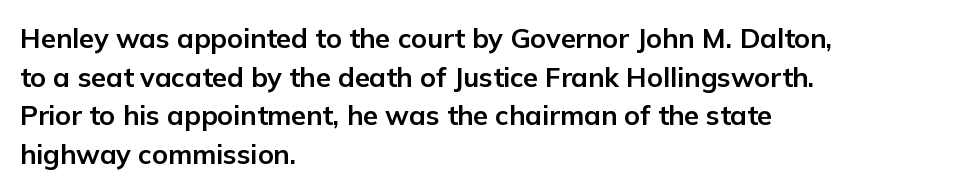
The image shows 27 px bold type, upright; set left-aligned, normal line spacing (1.43x), normal letter spacing, not underlined.
